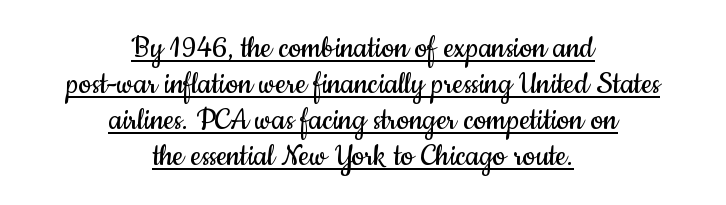
Q: Is the text bold? A: No.
Q: Is the text italic (slanted)? A: Yes.
Q: Is the typeface a serif or a sans-serif typeface? A: Sans-serif.
Q: Is the text underlined? A: Yes.
Q: How is the paragraph aligned? A: Centered.
Q: Is the spacing between letters normal or unusually wide? A: Normal.
Q: Is the spacing between lines tight, normal or loose? A: Tight.
Q: Width (condensed, normal, or wide)? A: Condensed.
Q: Stroke contrast? A: Low.
Q: x-height? A: Small.
Q: Monospaced? A: No.
